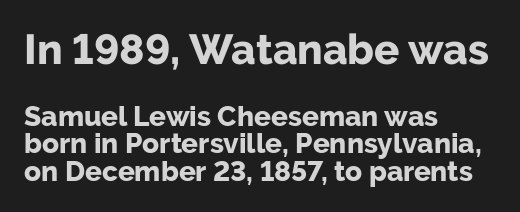
Q: Is the text bold? A: Yes.
Q: Is the text italic (slanted)? A: No, it is upright.
Q: Is the typeface a serif or a sans-serif typeface? A: Sans-serif.
Q: Is the text underlined? A: No.
Q: How is the paragraph aligned? A: Left-aligned.
Q: Is the spacing between letters normal or unusually wide? A: Normal.
Q: Is the spacing between lines tight, normal or loose? A: Tight.
Q: Which block of text is set in a larger size, the first (top) or the second (bottom)? A: The first (top) one.
Q: Width (condensed, normal, or wide)? A: Normal.
Q: Stroke contrast? A: Low.
Q: x-height? A: Medium.
Q: Monospaced? A: No.
